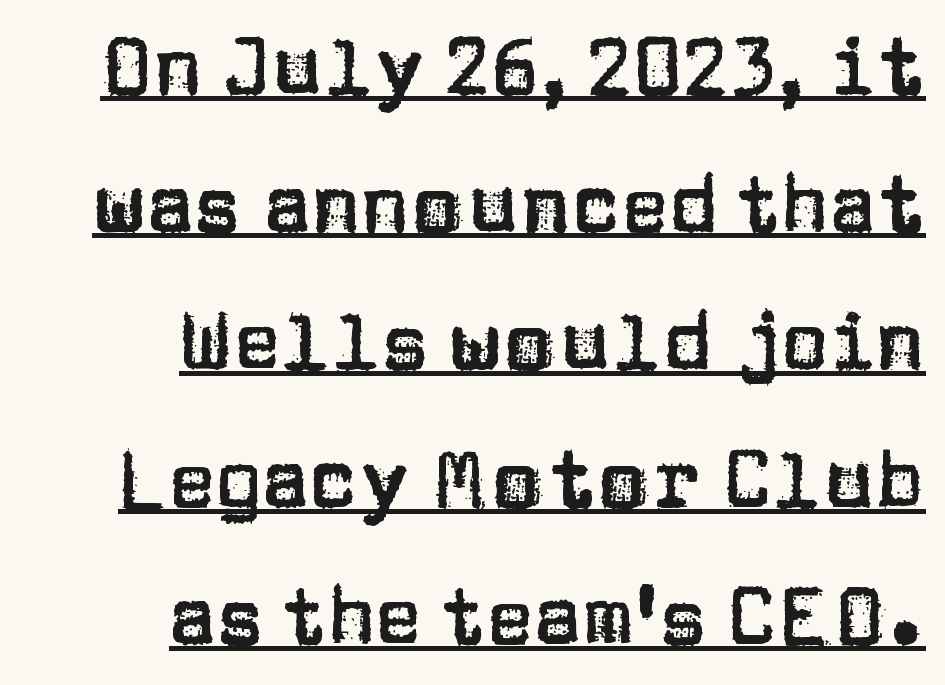
The image shows 80 px sans-serif type, upright; set right-aligned, line spacing 1.72x, normal letter spacing, underlined; low stroke contrast and a large x-height.
